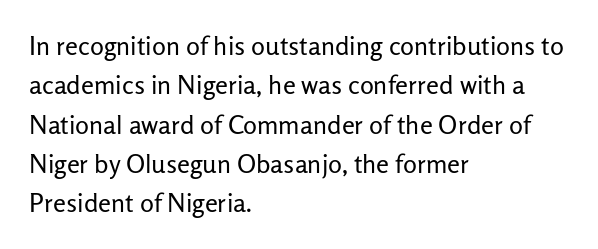
The image shows 26 px text type, upright; set left-aligned, normal line spacing (1.51x), normal letter spacing, not underlined.
